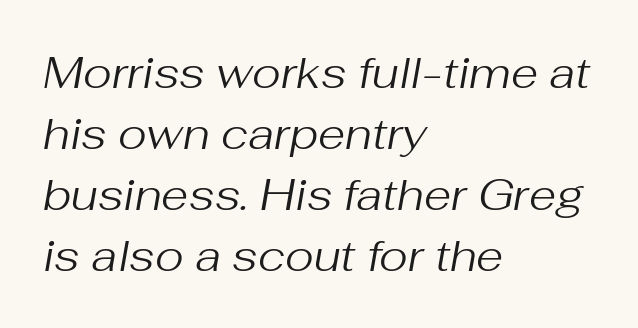
The passage shown stacks its lines at a standard gap. The space directly below the letters is spotless. A typesetter would call this proportional, since set widths differ per character. Default kerning and tracking; the words read as compact shapes. One-word summary of the alignment: left. This is not heavy type; no bold has been used.
